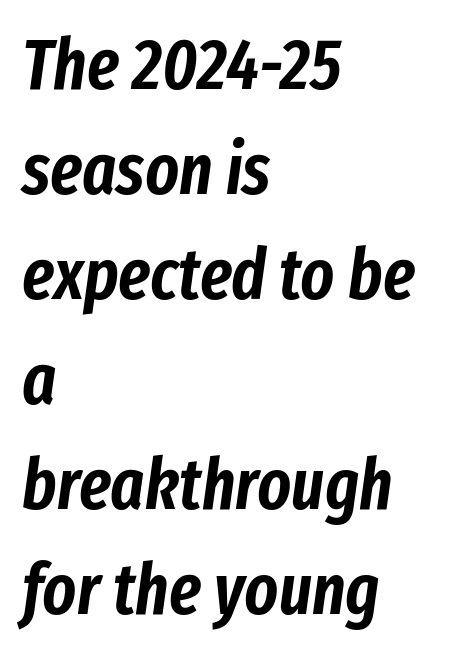
Q: Is the text italic (slanted)? A: Yes, it leans right by about 8 degrees.
Q: Is the text underlined? A: No.
Q: How is the paragraph aligned? A: Left-aligned.
Q: Is the spacing between letters normal or unusually wide? A: Normal.
Q: Is the spacing between lines tight, normal or loose? A: Normal.
Q: Width (condensed, normal, or wide)? A: Condensed.
Q: Stroke contrast? A: Low.
Q: x-height? A: Medium.
Q: Monospaced? A: No.
